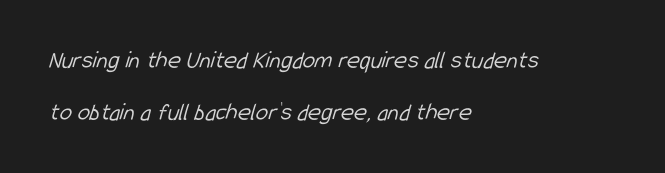
{"bold": "no", "underline": "no", "align": "left", "line_spacing": "loose", "line_spacing_ratio": 2.08, "letter_spacing": "normal", "letter_spacing_em": 0.0, "glyph_px": 25}
